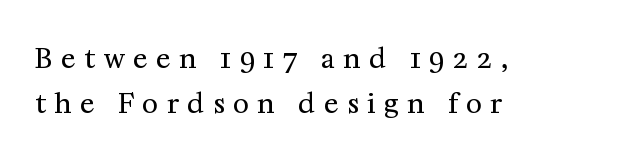
The image shows 27 px text type, upright; set left-aligned, normal line spacing (1.66x), unusually wide letter spacing (+0.32 em), not underlined.
